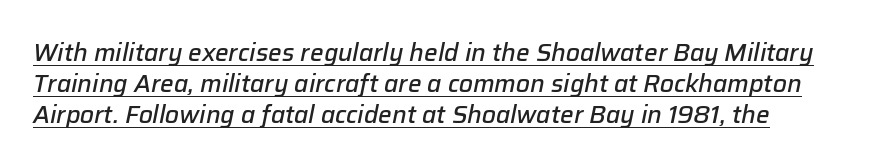
The image shows 24 px text type, italic (leaning right); set left-aligned, normal line spacing (1.29x), normal letter spacing, underlined.
